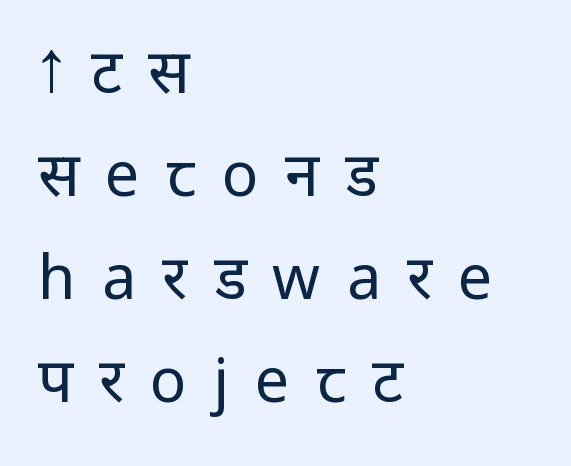
The designer left line spacing at the default. A bare baseline throughout the passage. The strokes are not fattened; the text isn't bold. A classic flush-left, rag-right setting is used for this passage.
